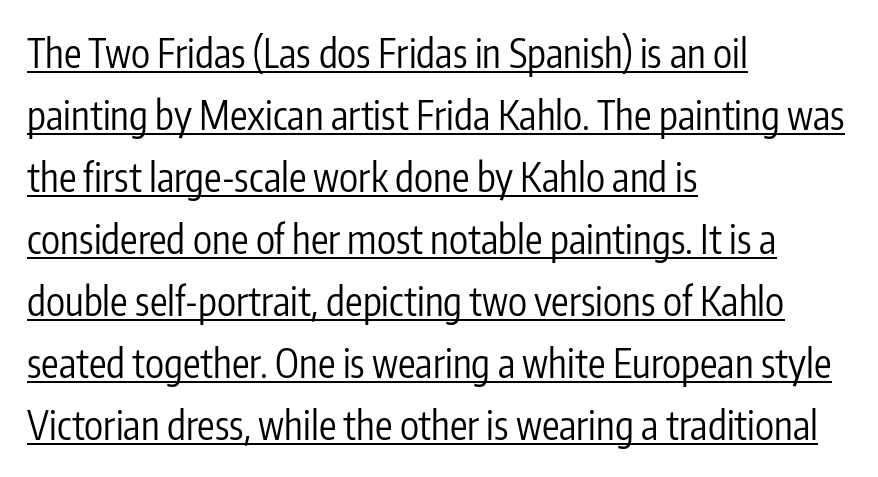
The letterforms sit at book weight or below. Teacher's note: observe the even left margin — that is flush-left alignment. Beneath each row of characters lies a ruled line. You can tell it's not italic because the verticals are truly vertical. The horizontal fit of the characters is conventional and even. In terms of leading, this rendering sits right in the middle.
